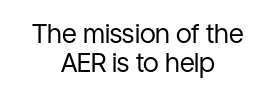
The image shows 26 px text type, upright; set centered, tight line spacing (1.13x), normal letter spacing, not underlined.
